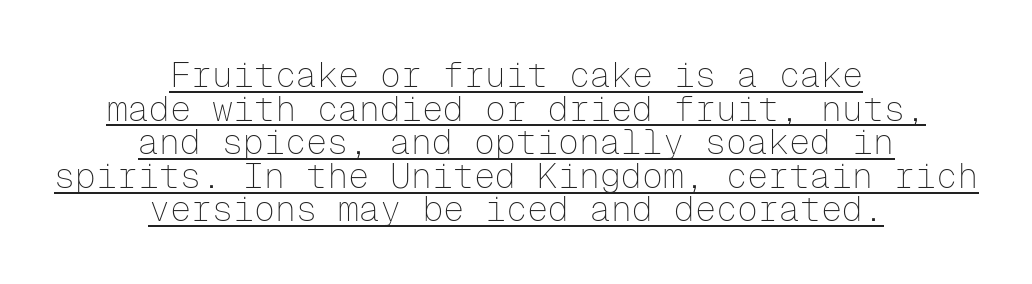
{"serif": "no", "italic": "no", "bold": "no", "weight": "thin", "width": "normal", "stroke_contrast": "low", "x_height": "medium", "monospaced": "yes", "underline": "yes", "align": "center", "line_spacing": "tight", "line_spacing_ratio": 0.96, "letter_spacing": "normal", "letter_spacing_em": 0.0, "glyph_px": 35}
